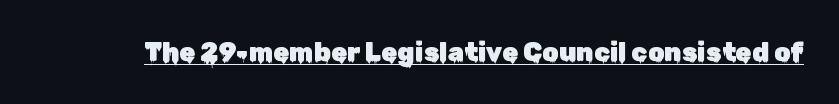
The image shows 26 px text type, upright; set normal letter spacing, underlined.
